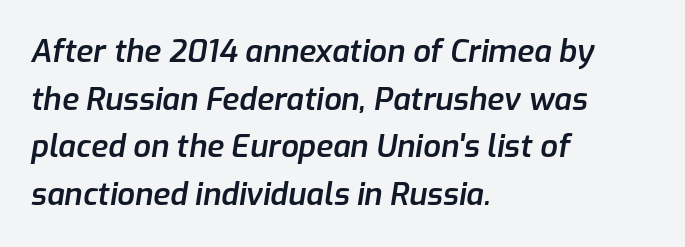
{"italic": "yes", "lean": "right", "slant_degrees": 9, "bold": "semi", "weight": "semibold", "width": "normal", "stroke_contrast": "low", "x_height": "medium", "monospaced": "no", "underline": "no", "align": "left", "line_spacing": "normal", "line_spacing_ratio": 1.54, "letter_spacing": "normal", "letter_spacing_em": 0.0, "glyph_px": 31}
